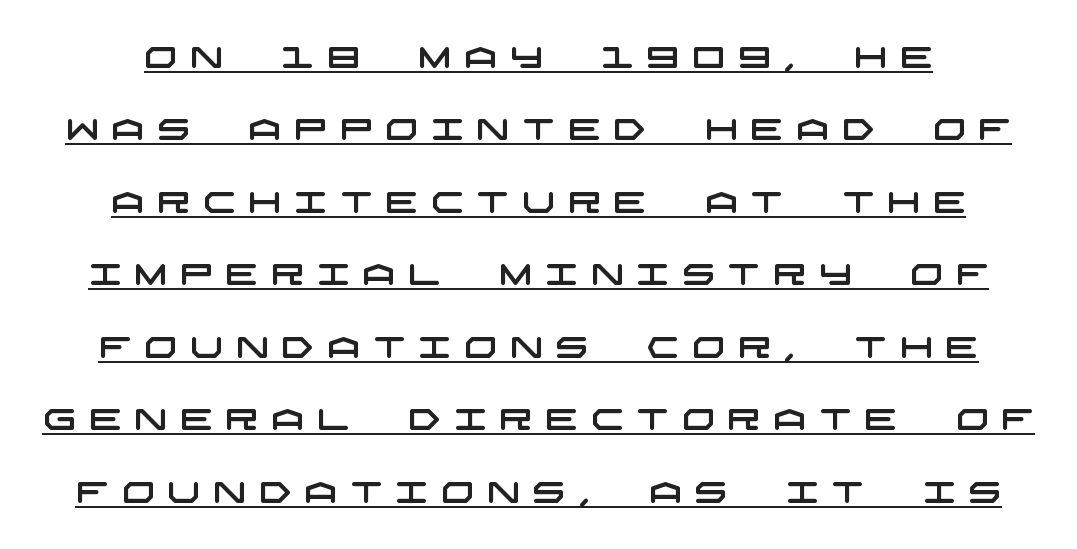
The image shows 29 px wide sans-serif type; set loose line spacing (2.5x), unusually wide letter spacing (+0.44 em), underlined; low stroke contrast and a large x-height.
